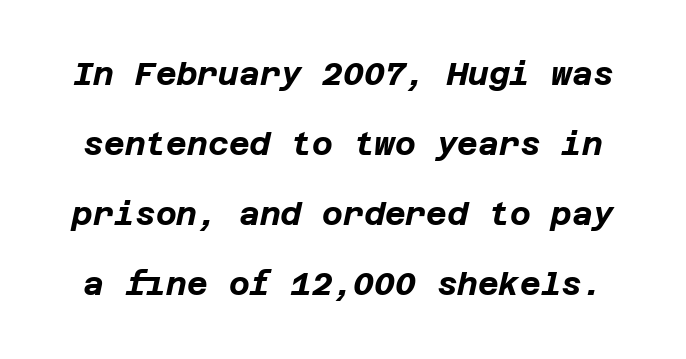
{"italic": "yes", "lean": "right", "slant_degrees": 12, "bold": "yes", "weight": "bold", "width": "normal", "stroke_contrast": "low", "x_height": "large", "underline": "no", "line_spacing": "loose", "line_spacing_ratio": 2.19, "letter_spacing": "normal", "letter_spacing_em": 0.0, "glyph_px": 32}
